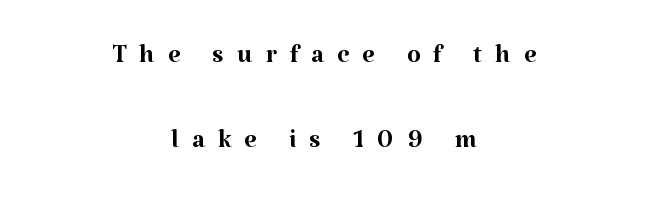
{"serif": "yes", "italic": "no", "bold": "no", "weight": "regular", "width": "normal", "stroke_contrast": "medium", "x_height": "medium", "monospaced": "no", "underline": "no", "align": "center", "line_spacing": "loose", "line_spacing_ratio": 2.35, "letter_spacing": "wide", "letter_spacing_em": 0.36, "glyph_px": 36}
